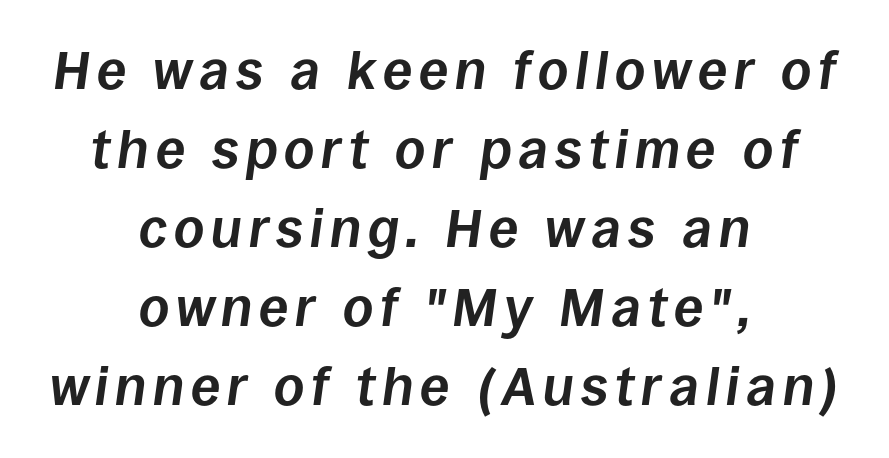
{"italic": "yes", "lean": "right", "slant_degrees": 8, "bold": "yes", "weight": "bold", "width": "normal", "stroke_contrast": "low", "x_height": "large", "monospaced": "no", "underline": "no", "align": "center", "line_spacing": "normal", "line_spacing_ratio": 1.49, "glyph_px": 53}
